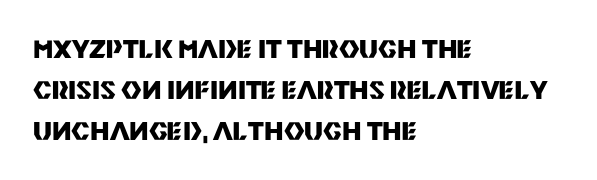
The image shows 25 px bold type, upright; set left-aligned, normal line spacing (1.64x), normal letter spacing, not underlined.
